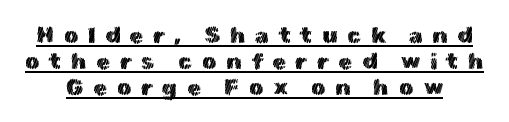
{"italic": "no", "underline": "yes", "line_spacing": "tight", "line_spacing_ratio": 1.13, "letter_spacing": "wide", "letter_spacing_em": 0.41, "glyph_px": 23}
